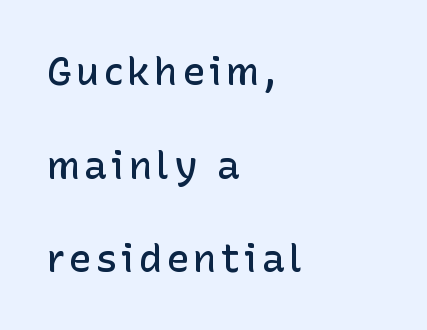
Q: Is the text bold? A: Semi-bold.
Q: Is the text italic (slanted)? A: No, it is upright.
Q: Is the typeface a serif or a sans-serif typeface? A: Sans-serif.
Q: Is the text underlined? A: No.
Q: How is the paragraph aligned? A: Left-aligned.
Q: Is the spacing between lines tight, normal or loose? A: Loose.
Q: Width (condensed, normal, or wide)? A: Normal.
Q: Stroke contrast? A: Low.
Q: x-height? A: Medium.
Q: Monospaced? A: No.
